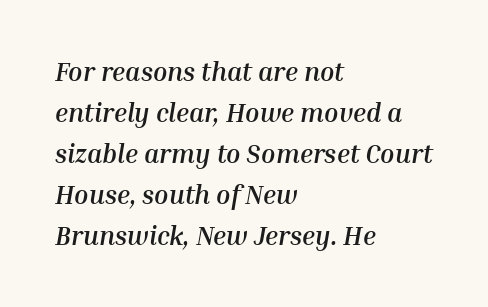
The image shows 26 px bold type, italic (leaning right); set left-aligned, normal line spacing (1.58x), normal letter spacing, not underlined.
